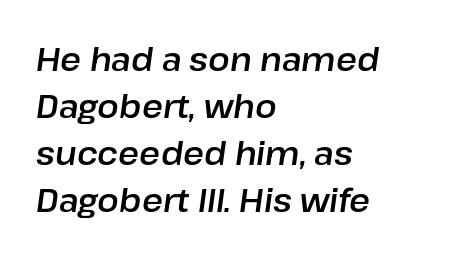
All the whitespace from short lines collects on the right. These lines were composed using italics. Characters follow at the spacing the type designer built in. Descenders hang freely into open space.
